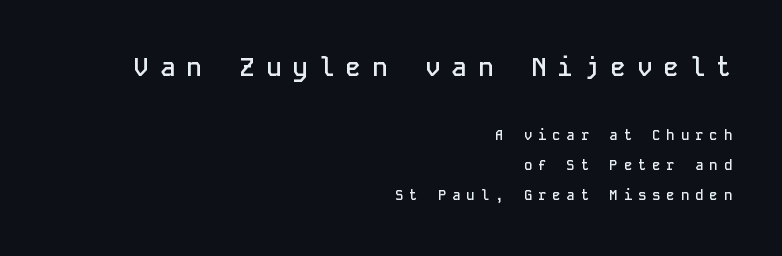
Q: Is the text bold? A: Semi-bold.
Q: Is the text italic (slanted)? A: No, it is upright.
Q: Is the text underlined? A: No.
Q: How is the paragraph aligned? A: Right-aligned.
Q: Is the spacing between letters normal or unusually wide? A: Unusually wide.
Q: Is the spacing between lines tight, normal or loose? A: Loose.
Q: Which block of text is set in a larger size, the first (top) or the second (bottom)? A: The first (top) one.
